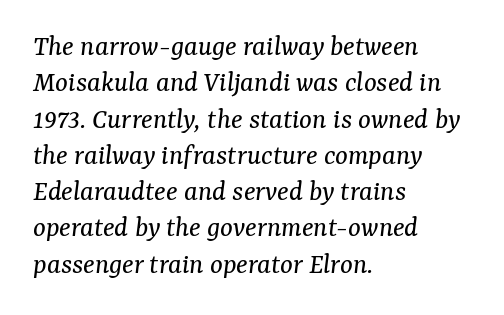
Varying glyph widths throughout — classic text-font behaviour. Is the block centered? No — it sits flush against the left margin. Weight class: somewhere from thin through regular. A typesetter would label this face a serif. Is the type slanted? Yes — the strokes lean at a clear angle. The passage shown is not underscored anywhere.
